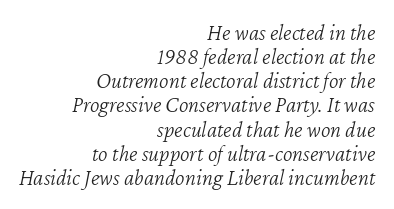
Q: Is the text bold? A: No.
Q: Is the text italic (slanted)? A: Yes, it leans right by about 12 degrees.
Q: Is the text underlined? A: No.
Q: How is the paragraph aligned? A: Right-aligned.
Q: Is the spacing between letters normal or unusually wide? A: Normal.
Q: Is the spacing between lines tight, normal or loose? A: Tight.
